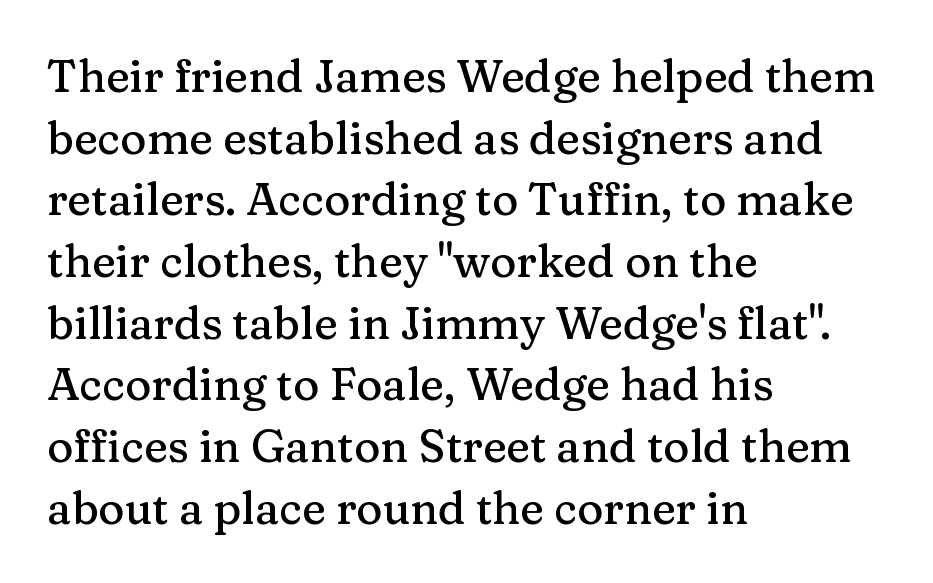
{"serif": "yes", "italic": "no", "width": "normal", "stroke_contrast": "medium", "x_height": "medium", "monospaced": "no", "underline": "no", "align": "left", "line_spacing": "normal", "line_spacing_ratio": 1.37, "letter_spacing": "normal", "letter_spacing_em": 0.0, "glyph_px": 45}
